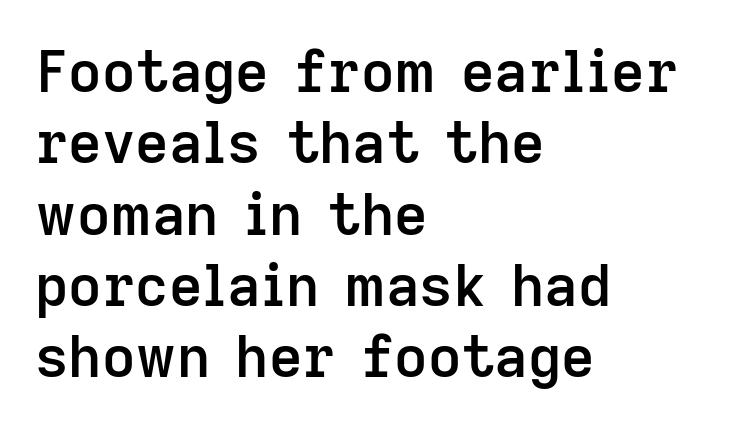
The image shows 58 px semibold sans-serif type, upright; set left-aligned, line spacing 1.23x, normal letter spacing, not underlined; low stroke contrast and a medium x-height.
